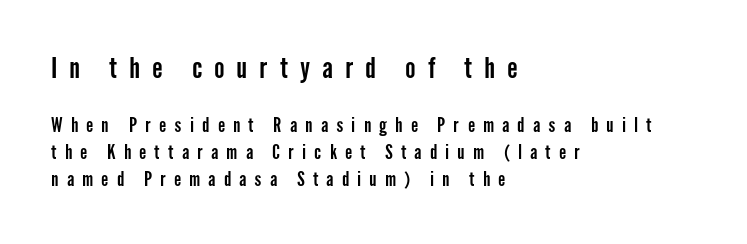
Q: Is the text italic (slanted)? A: No, it is upright.
Q: Is the typeface a serif or a sans-serif typeface? A: Sans-serif.
Q: Is the text underlined? A: No.
Q: How is the paragraph aligned? A: Left-aligned.
Q: Is the spacing between letters normal or unusually wide? A: Unusually wide.
Q: Is the spacing between lines tight, normal or loose? A: Normal.
Q: Which block of text is set in a larger size, the first (top) or the second (bottom)? A: The first (top) one.
Q: Width (condensed, normal, or wide)? A: Condensed.
Q: Stroke contrast? A: Low.
Q: x-height? A: Medium.
Q: Monospaced? A: No.
